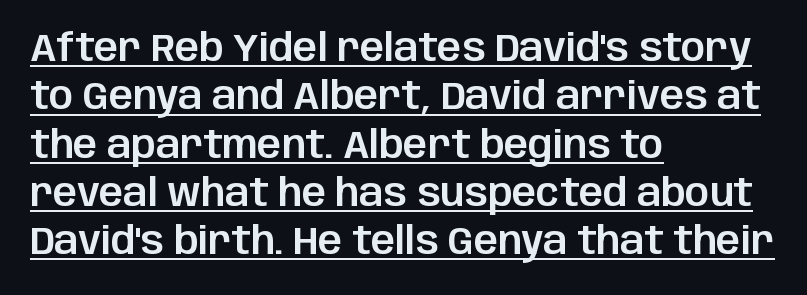
The image shows 38 px sans-serif type, upright; set left-aligned, normal line spacing (1.27x), normal letter spacing, underlined; low stroke contrast and a large x-height.
